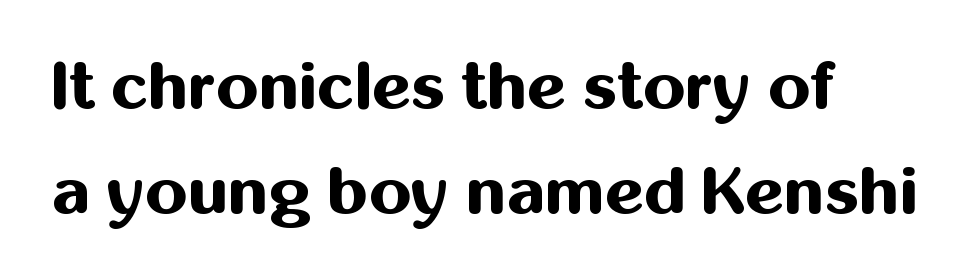
{"serif": "no", "italic": "no", "bold": "yes", "weight": "bold", "width": "normal", "stroke_contrast": "medium", "x_height": "medium", "monospaced": "no", "underline": "no", "align": "left", "line_spacing": "normal", "line_spacing_ratio": 1.56, "letter_spacing": "normal", "letter_spacing_em": 0.0, "glyph_px": 67}
